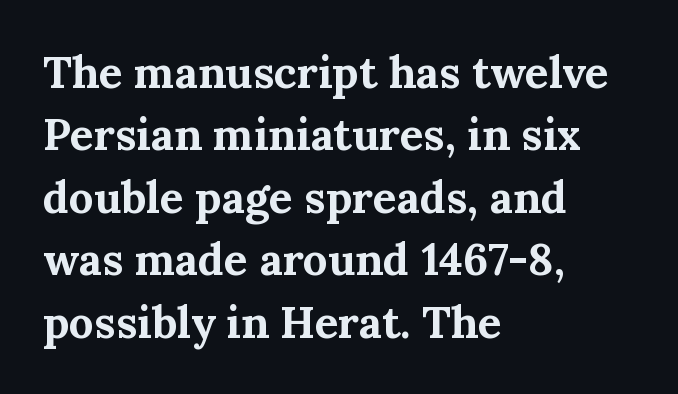
{"serif": "yes", "italic": "no", "bold": "yes", "weight": "bold", "width": "normal", "stroke_contrast": "medium", "x_height": "medium", "monospaced": "no", "underline": "no", "align": "left", "line_spacing": "normal", "line_spacing_ratio": 1.42, "letter_spacing": "normal", "letter_spacing_em": 0.0, "glyph_px": 44}
